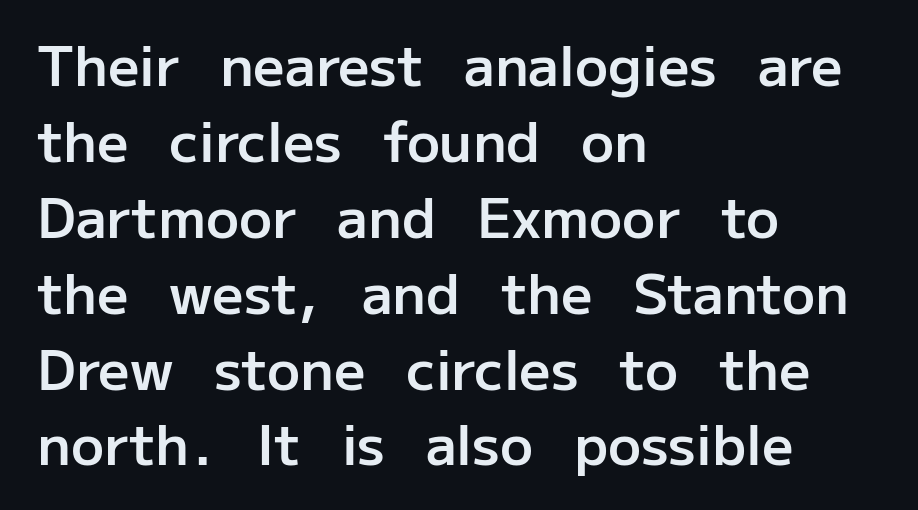
Q: Is the text bold? A: Semi-bold.
Q: Is the text italic (slanted)? A: No, it is upright.
Q: Is the typeface a serif or a sans-serif typeface? A: Sans-serif.
Q: Is the text underlined? A: No.
Q: How is the paragraph aligned? A: Left-aligned.
Q: Is the spacing between letters normal or unusually wide? A: Normal.
Q: Is the spacing between lines tight, normal or loose? A: Normal.
Q: Width (condensed, normal, or wide)? A: Normal.
Q: Stroke contrast? A: Low.
Q: x-height? A: Medium.
Q: Monospaced? A: No.
